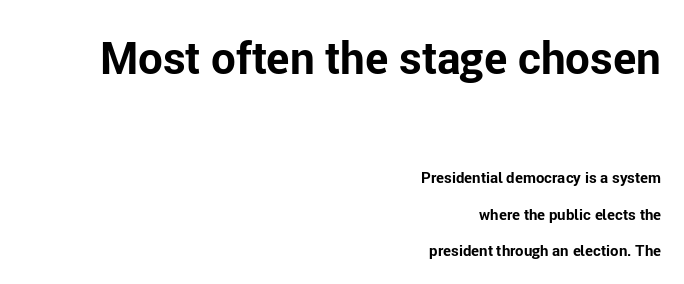
A dark, heavy texture on the line: the type is bold. Between these two stacked blocks, the higher one wins on size. Tall strokes in this sample are plumb rather than angled. The designer dialed line spacing up above the default. The face used here is rendered with its standard letterfit. The face used here is proportionally spaced, like ordinary book or web type.
